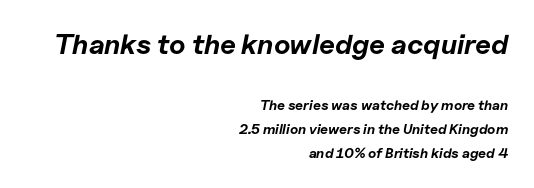
Q: Is the text bold? A: Yes.
Q: Is the text italic (slanted)? A: Yes, it leans right by about 11 degrees.
Q: Is the text underlined? A: No.
Q: How is the paragraph aligned? A: Right-aligned.
Q: Is the spacing between letters normal or unusually wide? A: Normal.
Q: Is the spacing between lines tight, normal or loose? A: Normal.
Q: Which block of text is set in a larger size, the first (top) or the second (bottom)? A: The first (top) one.
Q: Width (condensed, normal, or wide)? A: Normal.
Q: Stroke contrast? A: Low.
Q: x-height? A: Medium.
Q: Monospaced? A: No.
